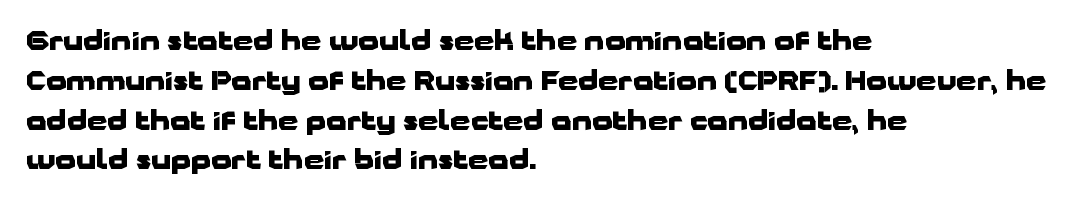
The image shows 26 px bold type, upright; set left-aligned, normal line spacing (1.53x), normal letter spacing, not underlined.
